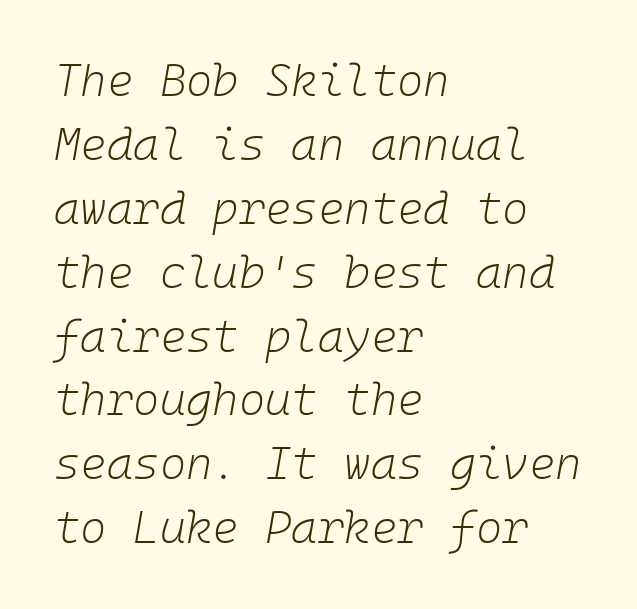
Monospaced: the letters line up in strict vertical columns. In terms of letterspacing, this is plain default setting. The setting favours the left margin, as ordinary paragraphs usually do. Line spacing here is normal. The gap between lines stays unmarked. The face used here has a pronounced slope to its letters.
